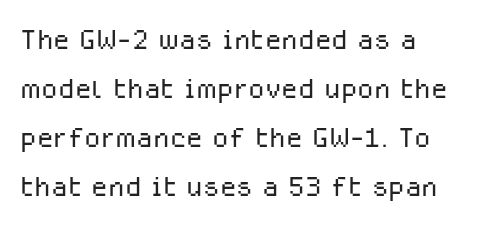
These lines are rendered in a variable-pitch font. Notice how descenders clear the ascenders below comfortably — that's standard leading. Upright lettering throughout. Look at the bottom of the vertical strokes: they stop flat, with no serifs.
